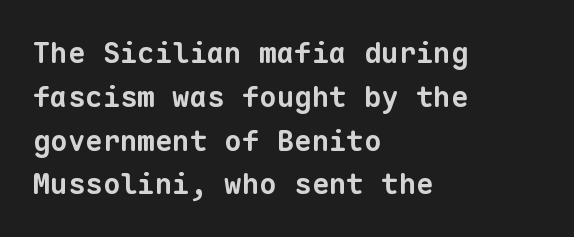
The image shows 29 px bold sans-serif type, monospaced; set left-aligned, normal line spacing (1.51x), normal letter spacing, not underlined; low stroke contrast and a medium x-height.
